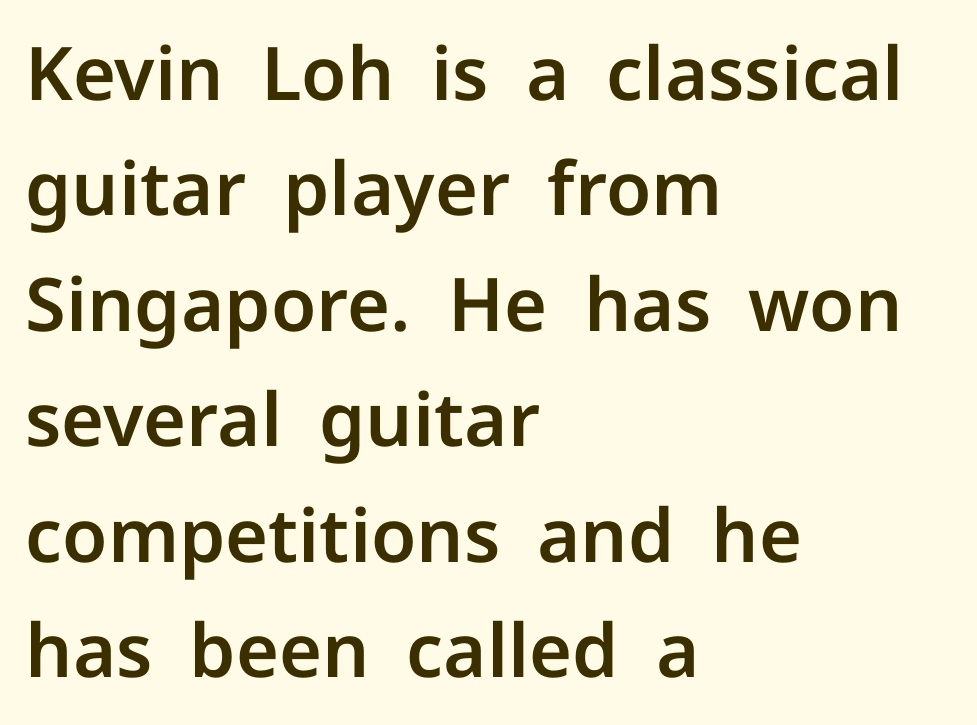
Q: Is the text italic (slanted)? A: No, it is upright.
Q: Is the typeface a serif or a sans-serif typeface? A: Sans-serif.
Q: Is the text underlined? A: No.
Q: How is the paragraph aligned? A: Left-aligned.
Q: Is the spacing between letters normal or unusually wide? A: Normal.
Q: Is the spacing between lines tight, normal or loose? A: Normal.
Q: Width (condensed, normal, or wide)? A: Normal.
Q: Stroke contrast? A: Low.
Q: x-height? A: Medium.
Q: Monospaced? A: No.
